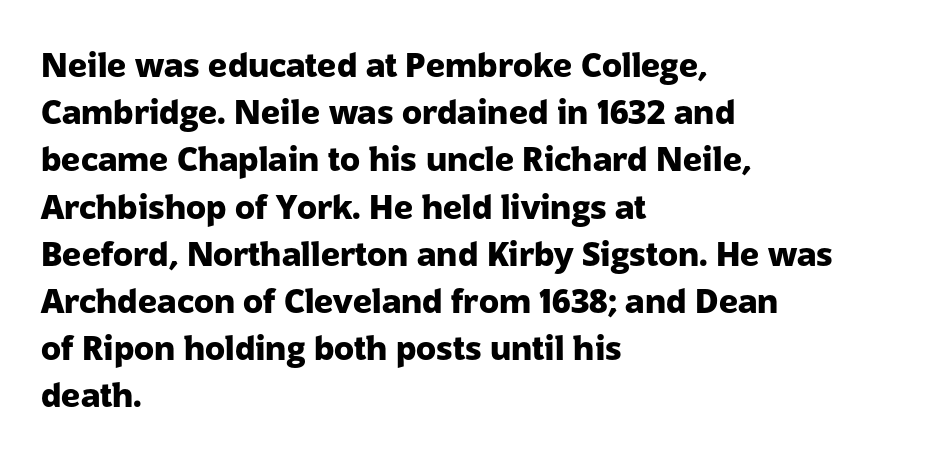
Q: Is the text bold? A: Yes.
Q: Is the text italic (slanted)? A: No, it is upright.
Q: Is the typeface a serif or a sans-serif typeface? A: Sans-serif.
Q: Is the text underlined? A: No.
Q: How is the paragraph aligned? A: Left-aligned.
Q: Is the spacing between letters normal or unusually wide? A: Normal.
Q: Is the spacing between lines tight, normal or loose? A: Normal.
Q: Width (condensed, normal, or wide)? A: Normal.
Q: Stroke contrast? A: Low.
Q: x-height? A: Medium.
Q: Monospaced? A: No.
